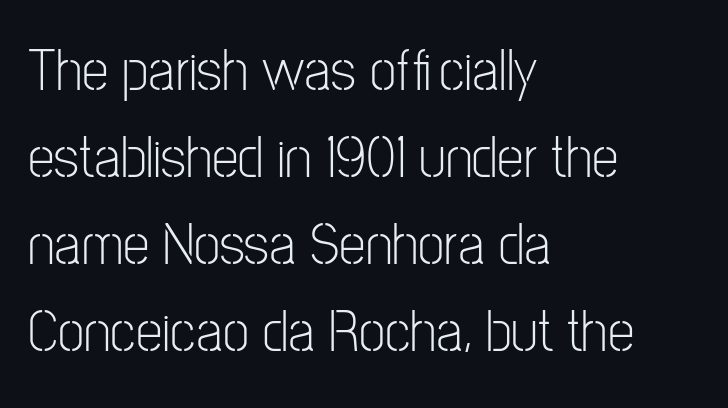
Q: Is the text bold? A: No.
Q: Is the text italic (slanted)? A: No, it is upright.
Q: Is the typeface a serif or a sans-serif typeface? A: Sans-serif.
Q: Is the text underlined? A: No.
Q: How is the paragraph aligned? A: Left-aligned.
Q: Is the spacing between letters normal or unusually wide? A: Normal.
Q: Is the spacing between lines tight, normal or loose? A: Normal.
Q: Width (condensed, normal, or wide)? A: Condensed.
Q: Stroke contrast? A: Low.
Q: x-height? A: Medium.
Q: Monospaced? A: No.
